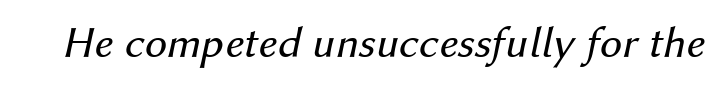
{"italic": "yes", "lean": "right", "slant_degrees": 12, "bold": "no", "weight": "regular", "width": "normal", "stroke_contrast": "medium", "x_height": "medium", "monospaced": "no", "underline": "no", "letter_spacing": "normal", "letter_spacing_em": 0.0, "glyph_px": 45}
